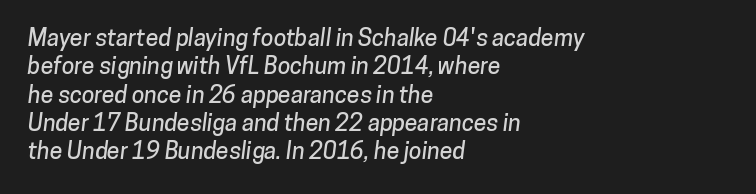
{"underline": "no", "align": "left", "line_spacing_ratio": 1.23, "letter_spacing": "normal", "letter_spacing_em": 0.0, "glyph_px": 23}
